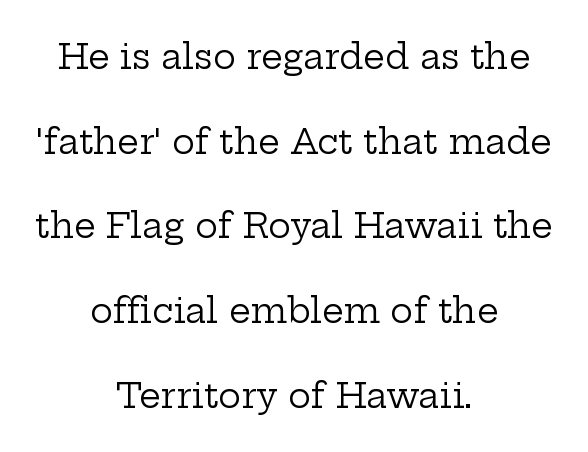
Q: Is the text bold? A: No.
Q: Is the text italic (slanted)? A: No, it is upright.
Q: Is the typeface a serif or a sans-serif typeface? A: Serif.
Q: Is the text underlined? A: No.
Q: How is the paragraph aligned? A: Centered.
Q: Is the spacing between letters normal or unusually wide? A: Normal.
Q: Is the spacing between lines tight, normal or loose? A: Loose.
Q: Width (condensed, normal, or wide)? A: Wide.
Q: Stroke contrast? A: Low.
Q: x-height? A: Medium.
Q: Monospaced? A: No.
